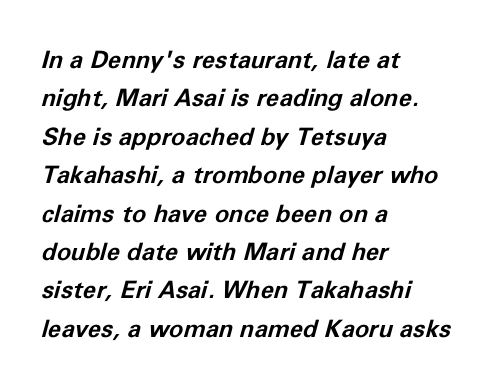
Q: Is the text bold? A: Yes.
Q: Is the text italic (slanted)? A: Yes, it leans right by about 11 degrees.
Q: Is the text underlined? A: No.
Q: How is the paragraph aligned? A: Left-aligned.
Q: Is the spacing between letters normal or unusually wide? A: Normal.
Q: Is the spacing between lines tight, normal or loose? A: Normal.
